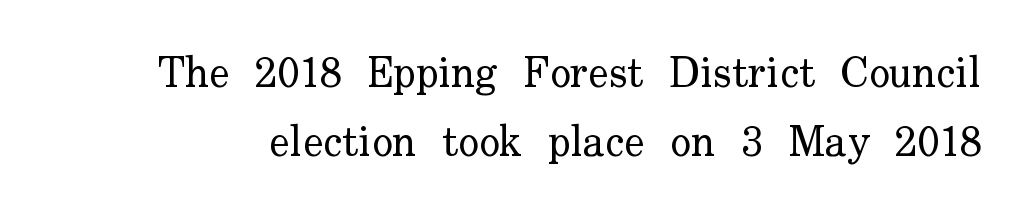
Q: Is the text bold? A: No.
Q: Is the text italic (slanted)? A: No, it is upright.
Q: Is the typeface a serif or a sans-serif typeface? A: Serif.
Q: Is the text underlined? A: No.
Q: Is the spacing between letters normal or unusually wide? A: Normal.
Q: Is the spacing between lines tight, normal or loose? A: Normal.
Q: Width (condensed, normal, or wide)? A: Normal.
Q: Stroke contrast? A: Low.
Q: x-height? A: Small.
Q: Monospaced? A: No.
